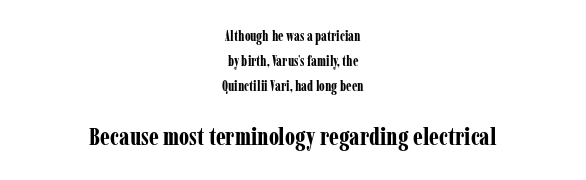
The lines are quadded center. Tall strokes in this sample are plumb rather than angled. Each glyph is drawn with heavy, bold strokes. The more generous point size was reserved for the lower chunk. Plain, unruled lines of type.
